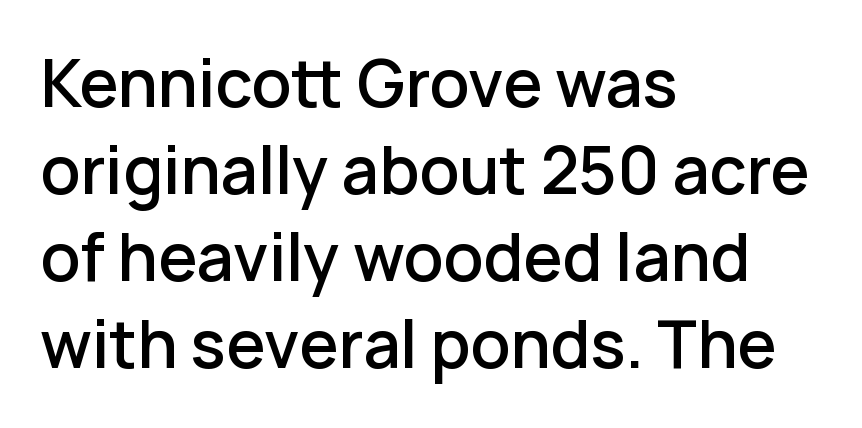
This rendering leaves character spacing at its baseline value. Grotesque or geometric, the face here clearly has no serifs. This sample has the flowing, uneven cadence of proportional lettering. Summary of weight: moderately heavy, a semibold.
